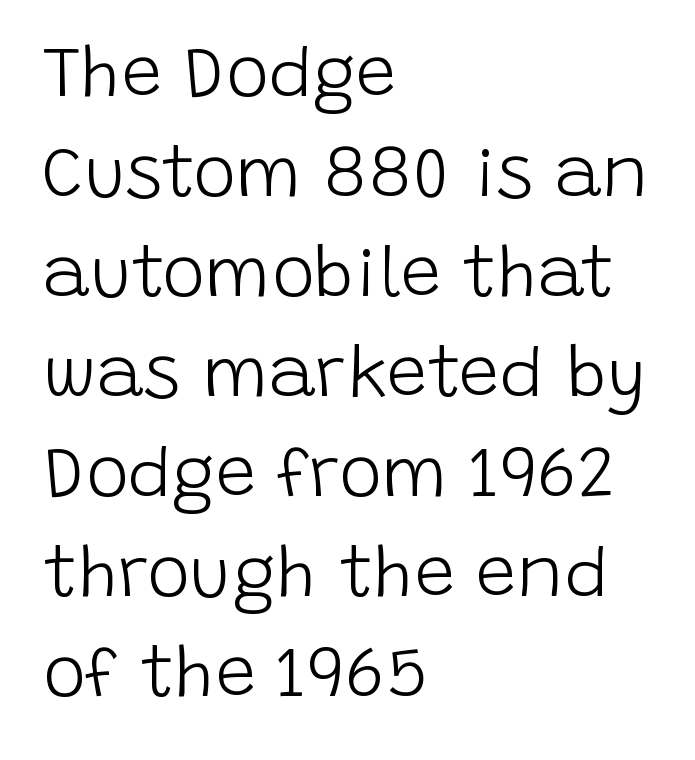
{"serif": "no", "italic": "no", "bold": "no", "weight": "light", "width": "normal", "stroke_contrast": "low", "x_height": "large", "monospaced": "no", "underline": "no", "align": "left", "line_spacing": "normal", "line_spacing_ratio": 1.39, "letter_spacing": "normal", "letter_spacing_em": 0.0, "glyph_px": 72}
